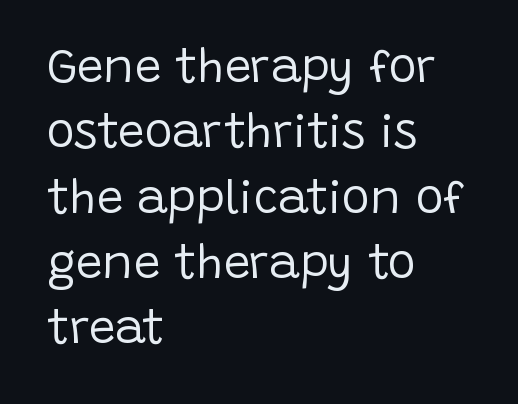
Q: Is the text bold? A: No.
Q: Is the text italic (slanted)? A: No, it is upright.
Q: Is the typeface a serif or a sans-serif typeface? A: Sans-serif.
Q: Is the text underlined? A: No.
Q: How is the paragraph aligned? A: Left-aligned.
Q: Is the spacing between letters normal or unusually wide? A: Normal.
Q: Is the spacing between lines tight, normal or loose? A: Normal.
Q: Width (condensed, normal, or wide)? A: Normal.
Q: Stroke contrast? A: Low.
Q: x-height? A: Large.
Q: Monospaced? A: No.
